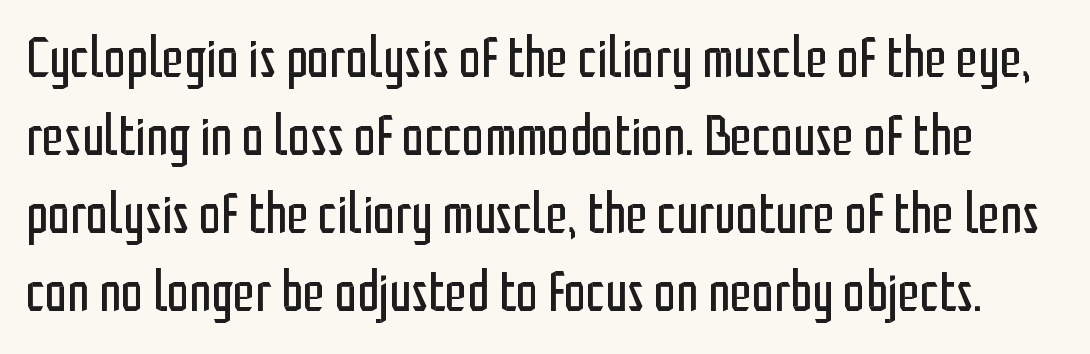
The image shows 56 px regular-weight, condensed sans-serif type, upright; set normal line spacing (1.39x), normal letter spacing, not underlined; low stroke contrast and a medium x-height.
